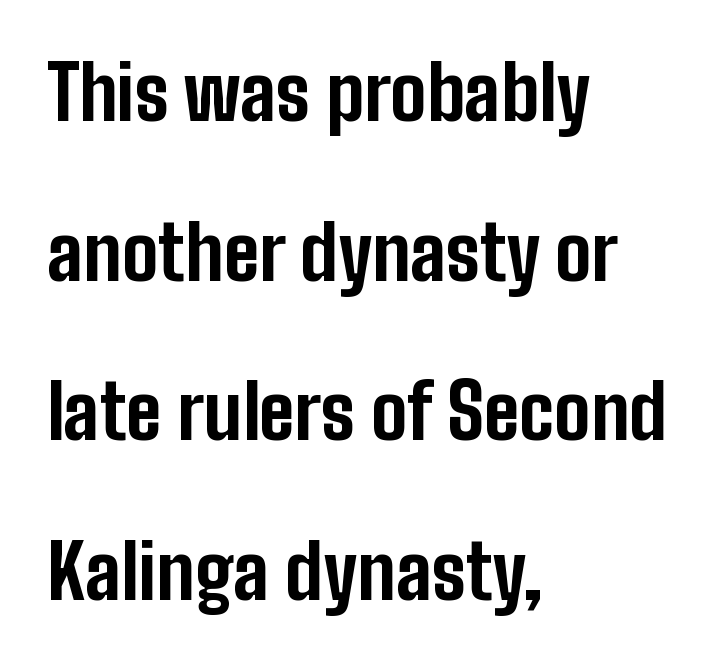
Q: Is the text bold? A: Yes.
Q: Is the text italic (slanted)? A: No, it is upright.
Q: Is the typeface a serif or a sans-serif typeface? A: Sans-serif.
Q: Is the text underlined? A: No.
Q: How is the paragraph aligned? A: Left-aligned.
Q: Is the spacing between letters normal or unusually wide? A: Normal.
Q: Is the spacing between lines tight, normal or loose? A: Loose.
Q: Width (condensed, normal, or wide)? A: Condensed.
Q: Stroke contrast? A: Low.
Q: x-height? A: Medium.
Q: Monospaced? A: No.
